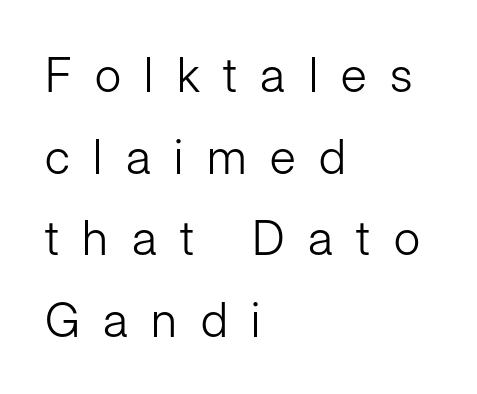
{"serif": "no", "italic": "no", "bold": "no", "weight": "light", "width": "normal", "stroke_contrast": "low", "x_height": "medium", "monospaced": "no", "underline": "no", "align": "left", "line_spacing": "normal", "line_spacing_ratio": 1.7, "letter_spacing": "wide", "letter_spacing_em": 0.49, "glyph_px": 48}
